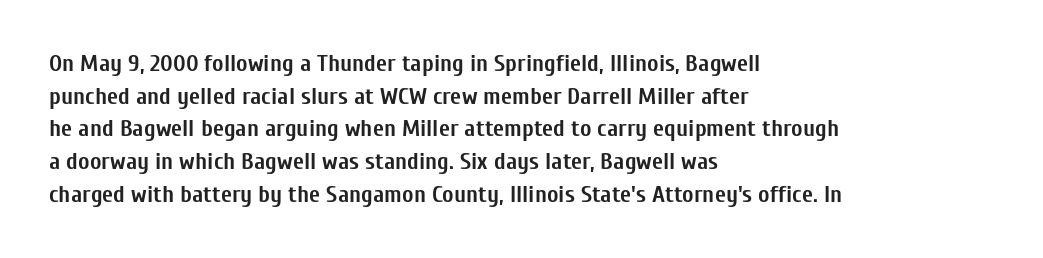
{"italic": "no", "bold": "yes", "underline": "no", "align": "left", "line_spacing": "normal", "line_spacing_ratio": 1.36, "letter_spacing": "normal", "letter_spacing_em": 0.0, "glyph_px": 24}
